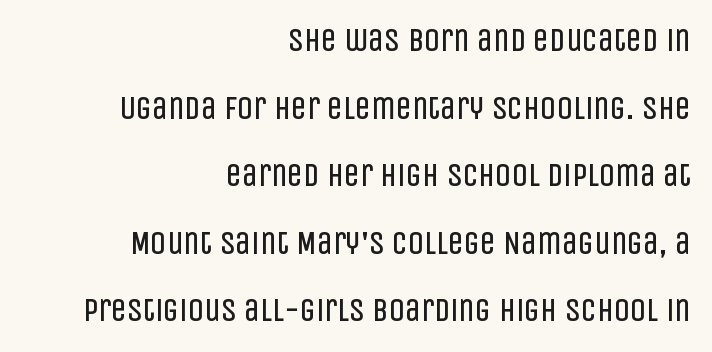
The rendering uses a large line-height, opening up the rows. Visually the block forms a straight wall on the right and a jagged coastline on the left. Glance below the letters and you will spot only blank space. No italicization has been applied; the sample stays upright.
